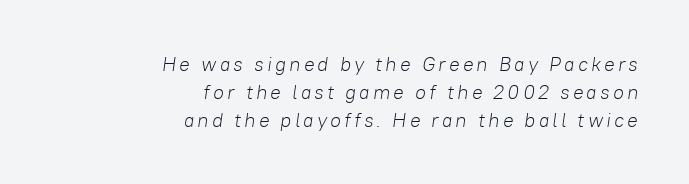
{"italic": "yes", "lean": "right", "slant_degrees": 8, "bold": "no", "underline": "no", "align": "right", "line_spacing": "normal", "line_spacing_ratio": 1.39, "glyph_px": 20}
